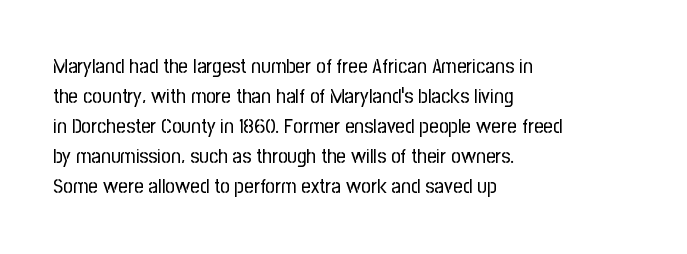
Q: Is the text bold? A: No.
Q: Is the text italic (slanted)? A: No, it is upright.
Q: Is the text underlined? A: No.
Q: How is the paragraph aligned? A: Left-aligned.
Q: Is the spacing between letters normal or unusually wide? A: Normal.
Q: Is the spacing between lines tight, normal or loose? A: Normal.
